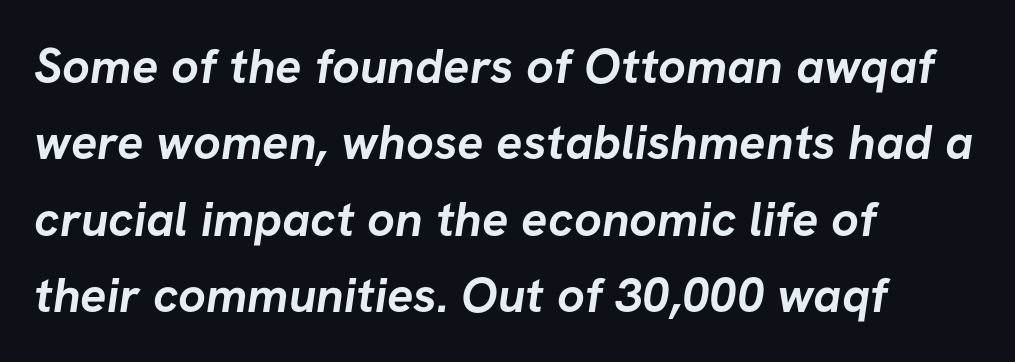
Each word holds together tightly as a unit, with standard inter-letter gaps. The letters carry no serifs — their stems end cleanly without finishing strokes. Caption: multi-line text, flush left, ragged right. The rendering uses a bold face; every stroke is thick and dark.
